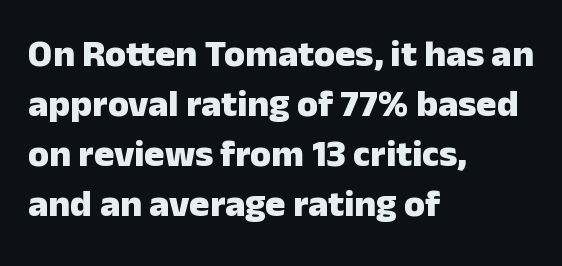
Q: Is the text bold? A: Yes.
Q: Is the text italic (slanted)? A: No, it is upright.
Q: Is the typeface a serif or a sans-serif typeface? A: Sans-serif.
Q: Is the text underlined? A: No.
Q: How is the paragraph aligned? A: Left-aligned.
Q: Is the spacing between letters normal or unusually wide? A: Normal.
Q: Is the spacing between lines tight, normal or loose? A: Normal.
Q: Width (condensed, normal, or wide)? A: Normal.
Q: Stroke contrast? A: Low.
Q: x-height? A: Medium.
Q: Monospaced? A: No.
